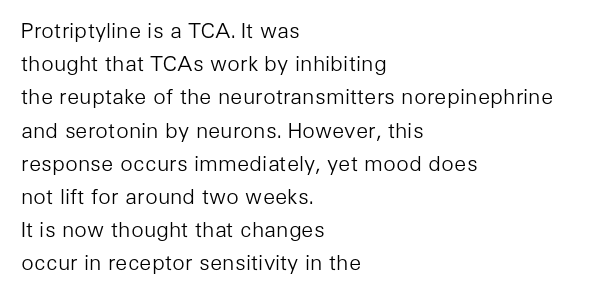
{"italic": "no", "bold": "no", "underline": "no", "align": "left", "line_spacing": "normal", "line_spacing_ratio": 1.58, "letter_spacing": "normal", "letter_spacing_em": 0.0, "glyph_px": 21}
